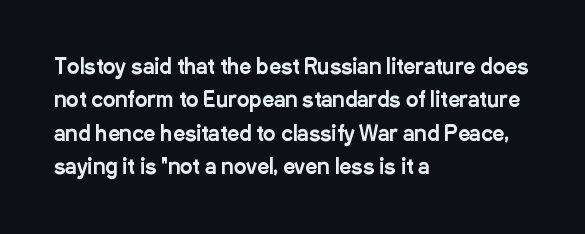
{"italic": "no", "underline": "no", "align": "left", "line_spacing": "normal", "line_spacing_ratio": 1.59, "letter_spacing": "normal", "letter_spacing_em": 0.0, "glyph_px": 21}
